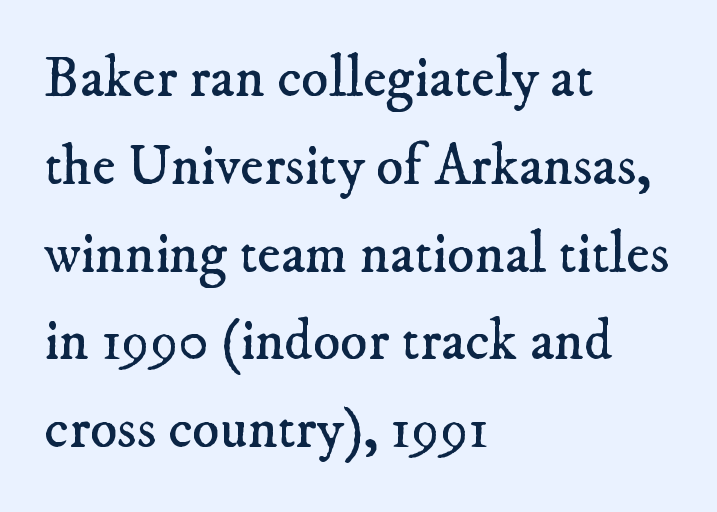
Q: Is the text bold? A: No.
Q: Is the typeface a serif or a sans-serif typeface? A: Serif.
Q: Is the text underlined? A: No.
Q: How is the paragraph aligned? A: Left-aligned.
Q: Is the spacing between letters normal or unusually wide? A: Normal.
Q: Is the spacing between lines tight, normal or loose? A: Normal.
Q: Width (condensed, normal, or wide)? A: Normal.
Q: Stroke contrast? A: Low.
Q: x-height? A: Small.
Q: Monospaced? A: No.
